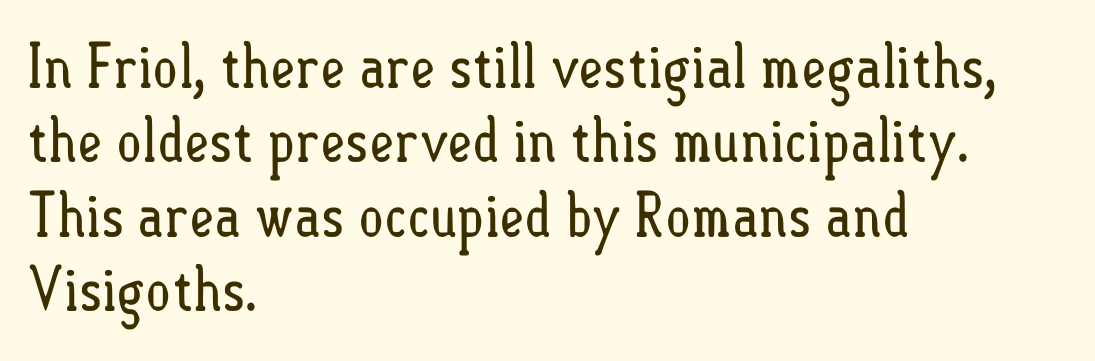
{"italic": "no", "bold": "no", "weight": "regular", "width": "condensed", "stroke_contrast": "low", "x_height": "small", "monospaced": "no", "underline": "no", "align": "left", "line_spacing_ratio": 1.22, "letter_spacing": "normal", "letter_spacing_em": 0.0, "glyph_px": 61}
